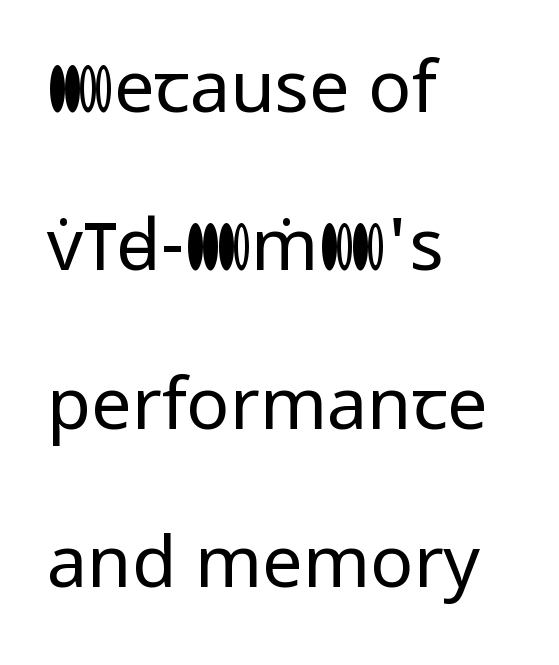
{"serif": "no", "italic": "no", "bold": "no", "weight": "regular", "width": "normal", "stroke_contrast": "low", "x_height": "medium", "monospaced": "no", "underline": "no", "align": "left", "line_spacing": "loose", "line_spacing_ratio": 2.2, "letter_spacing": "normal", "letter_spacing_em": 0.0, "glyph_px": 72}
